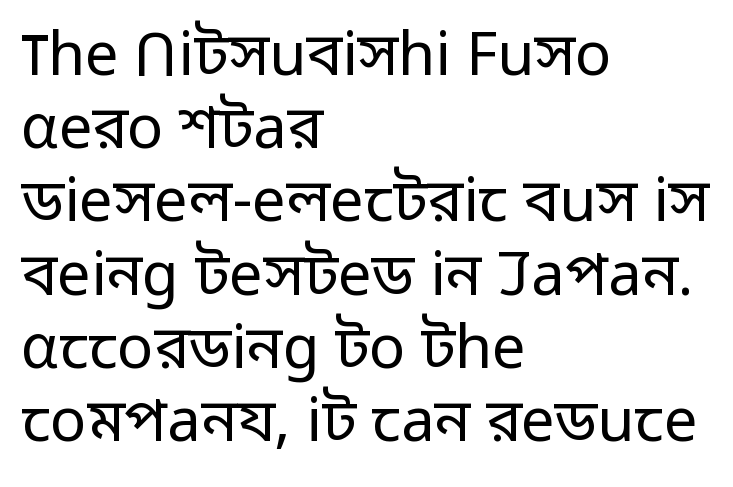
{"serif": "no", "italic": "no", "bold": "no", "weight": "regular", "width": "normal", "stroke_contrast": "low", "x_height": "medium", "monospaced": "no", "underline": "no", "align": "left", "line_spacing_ratio": 1.22, "letter_spacing": "normal", "letter_spacing_em": 0.0, "glyph_px": 60}
